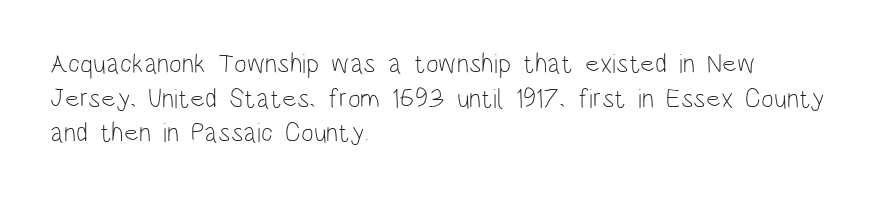
{"italic": "no", "bold": "no", "underline": "no", "align": "left", "line_spacing": "normal", "line_spacing_ratio": 1.28, "letter_spacing": "normal", "letter_spacing_em": 0.0, "glyph_px": 27}
